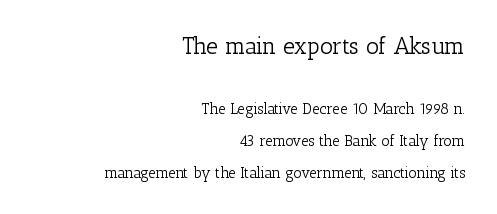
Q: Is the text bold? A: No.
Q: Is the text italic (slanted)? A: No, it is upright.
Q: Is the text underlined? A: No.
Q: How is the paragraph aligned? A: Right-aligned.
Q: Is the spacing between letters normal or unusually wide? A: Normal.
Q: Is the spacing between lines tight, normal or loose? A: Loose.
Q: Which block of text is set in a larger size, the first (top) or the second (bottom)? A: The first (top) one.
